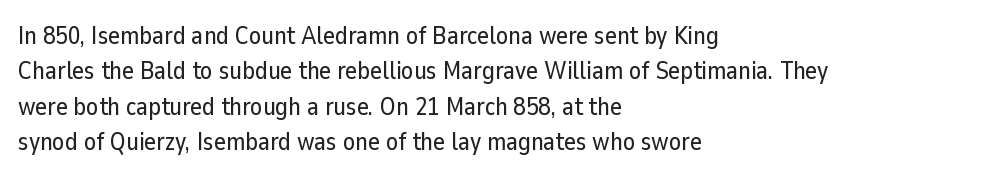
The image shows 25 px text type, upright; set left-aligned, normal line spacing (1.42x), normal letter spacing, not underlined.
